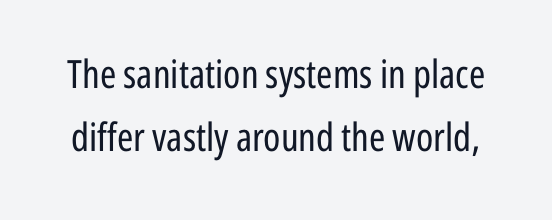
The image shows 39 px regular-weight, condensed sans-serif type, upright; set normal line spacing (1.61x), normal letter spacing, not underlined; low stroke contrast and a medium x-height.
